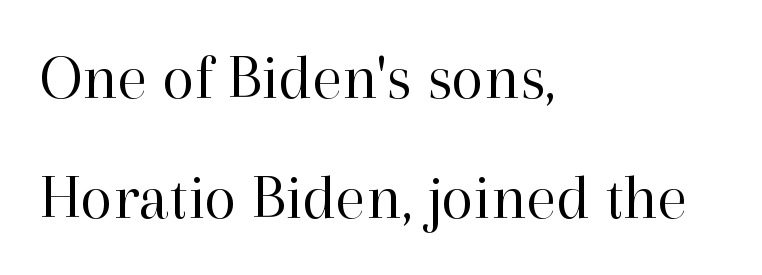
{"serif": "yes", "italic": "no", "bold": "no", "weight": "regular", "width": "normal", "stroke_contrast": "high", "x_height": "medium", "monospaced": "no", "underline": "no", "align": "left", "line_spacing_ratio": 1.82, "letter_spacing": "normal", "letter_spacing_em": 0.0, "glyph_px": 66}
